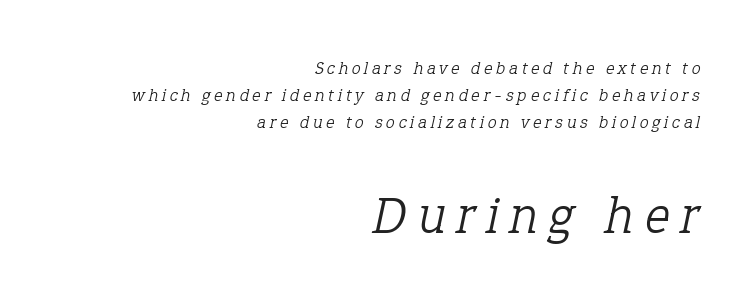
The image shows 53 px light serif type, italic (leaning right); set right-aligned, normal line spacing (1.51x), unusually wide letter spacing (+0.21 em), not underlined; the second (bottom) block is 2.94x larger; low stroke contrast and a medium x-height.
